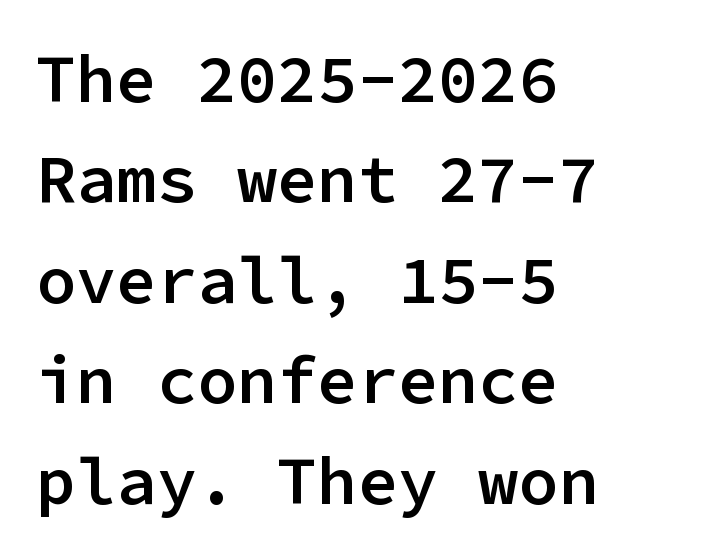
{"serif": "no", "italic": "no", "bold": "semi", "weight": "semibold", "width": "normal", "stroke_contrast": "low", "x_height": "medium", "monospaced": "yes", "underline": "no", "align": "left", "line_spacing": "normal", "line_spacing_ratio": 1.5, "letter_spacing": "normal", "letter_spacing_em": 0.0, "glyph_px": 67}
